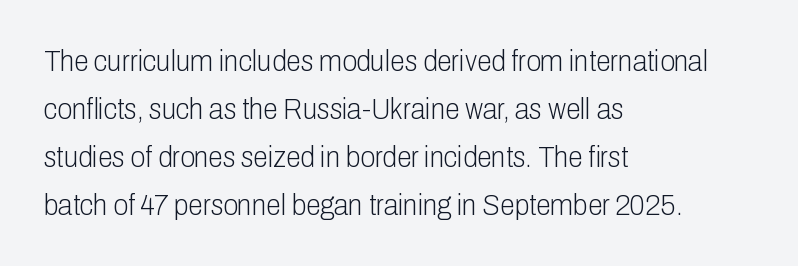
The image shows 30 px light, condensed sans-serif type, upright; set left-aligned, normal line spacing (1.6x), normal letter spacing, not underlined; low stroke contrast and a medium x-height.
